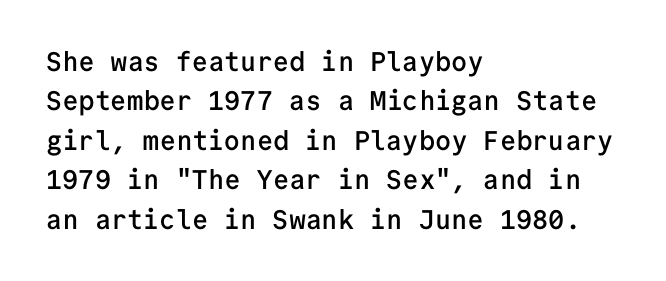
{"italic": "no", "bold": "semi", "underline": "no", "align": "left", "line_spacing": "normal", "line_spacing_ratio": 1.46, "letter_spacing": "normal", "letter_spacing_em": 0.0, "glyph_px": 27}
